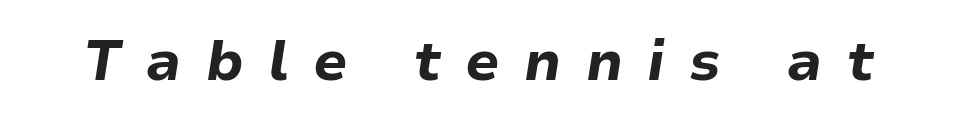
Slant detected: the letters are inclined. Each row of text sits above clean, open space. Substantial extra tracking has been applied to these lines. Varying glyph widths throughout — classic text-font behaviour.
